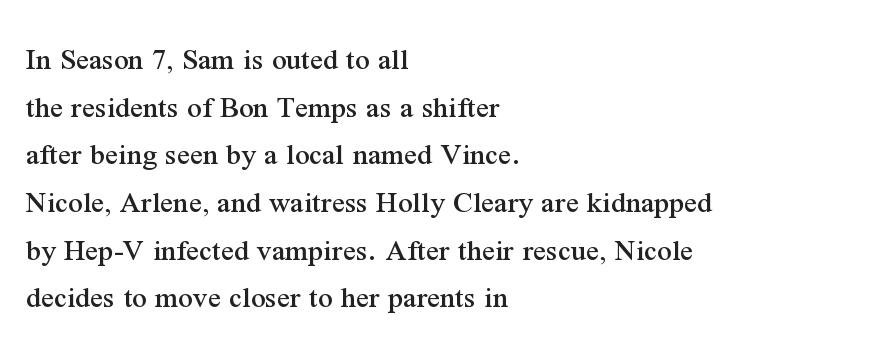
Q: Is the text italic (slanted)? A: No, it is upright.
Q: Is the typeface a serif or a sans-serif typeface? A: Serif.
Q: Is the text underlined? A: No.
Q: How is the paragraph aligned? A: Left-aligned.
Q: Is the spacing between letters normal or unusually wide? A: Normal.
Q: Is the spacing between lines tight, normal or loose? A: Normal.
Q: Width (condensed, normal, or wide)? A: Normal.
Q: Stroke contrast? A: Medium.
Q: x-height? A: Medium.
Q: Monospaced? A: No.
